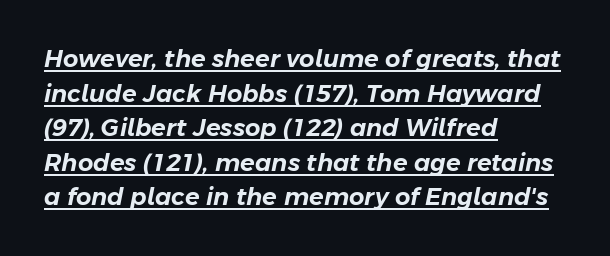
Q: Is the text italic (slanted)? A: Yes, it leans right by about 11 degrees.
Q: Is the text underlined? A: Yes.
Q: How is the paragraph aligned? A: Left-aligned.
Q: Is the spacing between letters normal or unusually wide? A: Normal.
Q: Is the spacing between lines tight, normal or loose? A: Normal.
